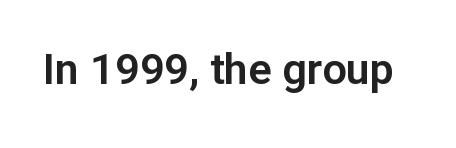
Plain, unruled lines of type. The font's upright variant was chosen for this text. I'd call this a sans setting — the letters go barefoot. Varying glyph widths throughout — classic text-font behaviour. How are the letters spaced? Ordinarily, with no added tracking.
